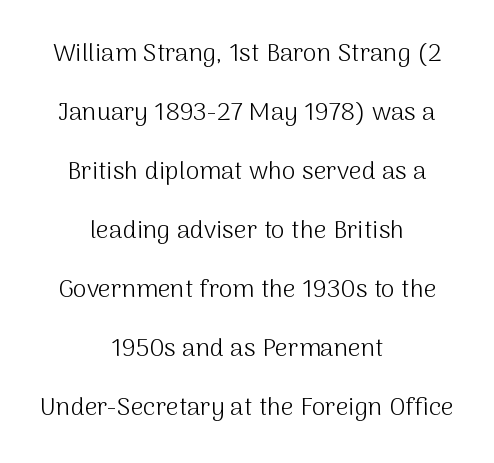
Q: Is the text bold? A: No.
Q: Is the text italic (slanted)? A: No, it is upright.
Q: Is the text underlined? A: No.
Q: How is the paragraph aligned? A: Centered.
Q: Is the spacing between letters normal or unusually wide? A: Normal.
Q: Is the spacing between lines tight, normal or loose? A: Loose.
